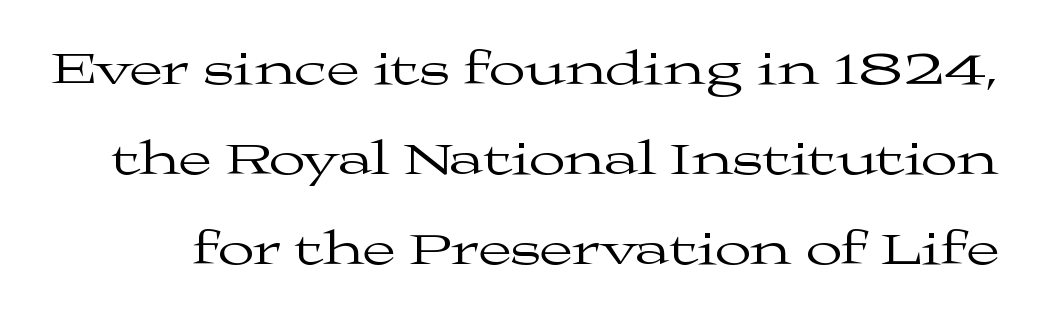
{"serif": "yes", "italic": "no", "bold": "no", "weight": "regular", "width": "wide", "stroke_contrast": "medium", "x_height": "medium", "monospaced": "no", "underline": "no", "line_spacing_ratio": 1.87, "letter_spacing": "normal", "letter_spacing_em": 0.0, "glyph_px": 48}
